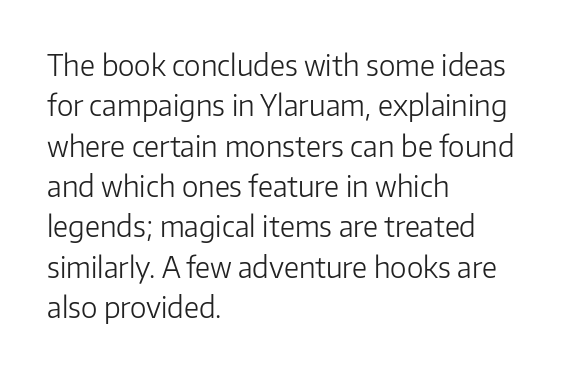
Style check: upright. Font category for this specimen: sans-serif. Regarding leading, the lines here are spaced in the standard way. Stroke thickness stays within the range of a standard reading face or lighter. The lines are quadded left.
